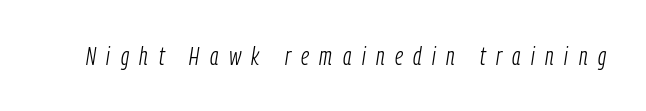
The image shows 25 px text type, italic (leaning right); set unusually wide letter spacing (+0.42 em), not underlined.
